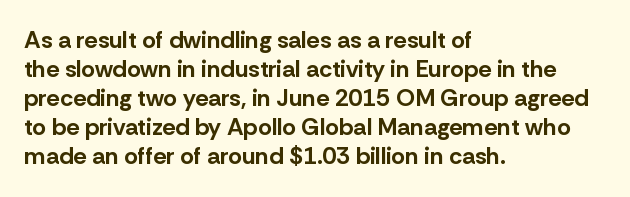
Q: Is the text bold? A: Yes.
Q: Is the text italic (slanted)? A: No, it is upright.
Q: Is the text underlined? A: No.
Q: How is the paragraph aligned? A: Left-aligned.
Q: Is the spacing between letters normal or unusually wide? A: Normal.
